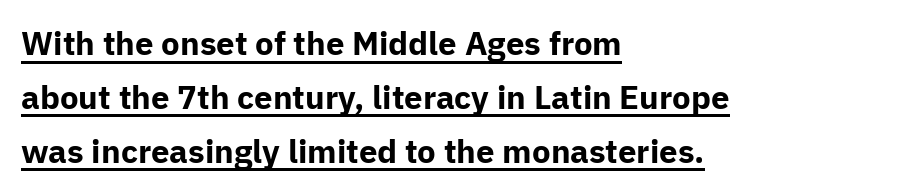
{"serif": "no", "italic": "no", "bold": "yes", "weight": "bold", "width": "normal", "stroke_contrast": "low", "x_height": "medium", "monospaced": "no", "underline": "yes", "align": "left", "line_spacing": "normal", "line_spacing_ratio": 1.63, "letter_spacing": "normal", "letter_spacing_em": 0.0, "glyph_px": 33}
